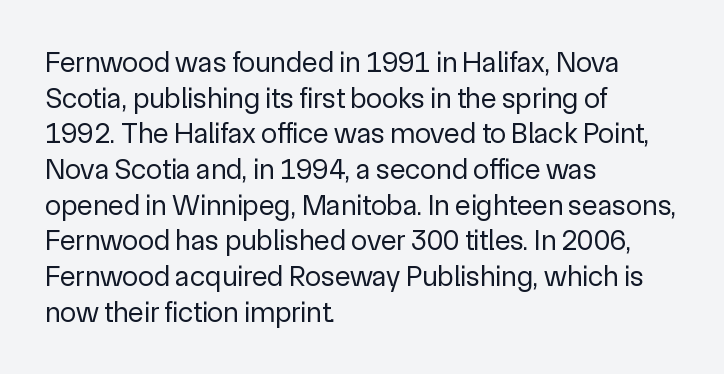
The image shows 29 px regular-weight sans-serif type, upright; set left-aligned, line spacing 1.23x, normal letter spacing, not underlined; a medium x-height.
